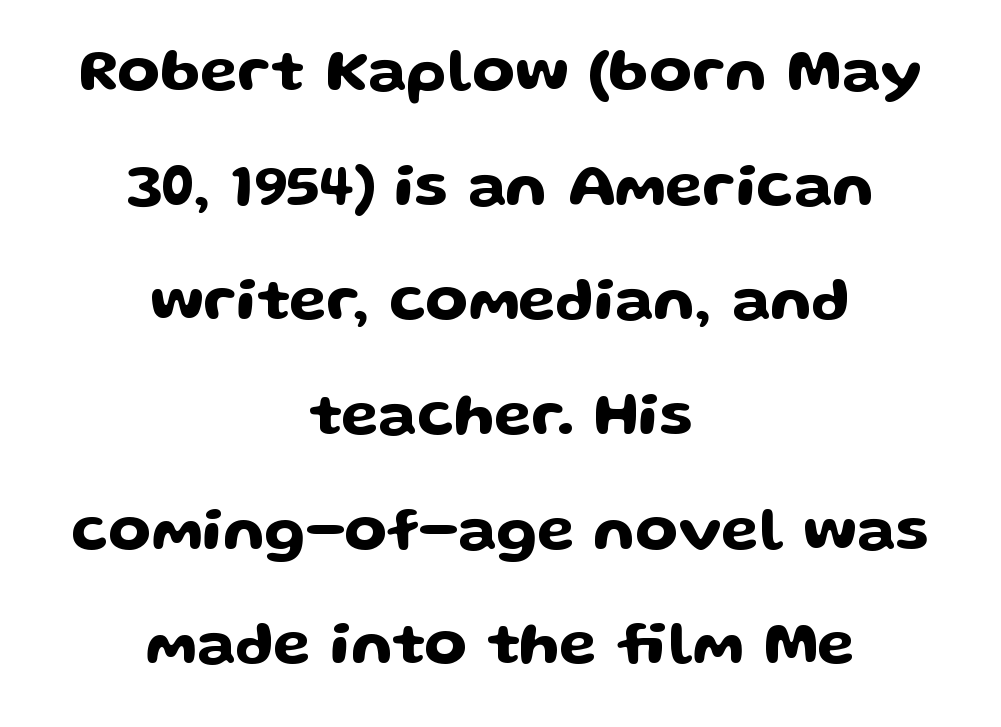
Tracking here is standard; glyphs follow each other at the usual distance. The type sits square on the baseline with zero lean. Anything drawn beneath the words? Only blank space. Varying glyph widths throughout — classic text-font behaviour.
